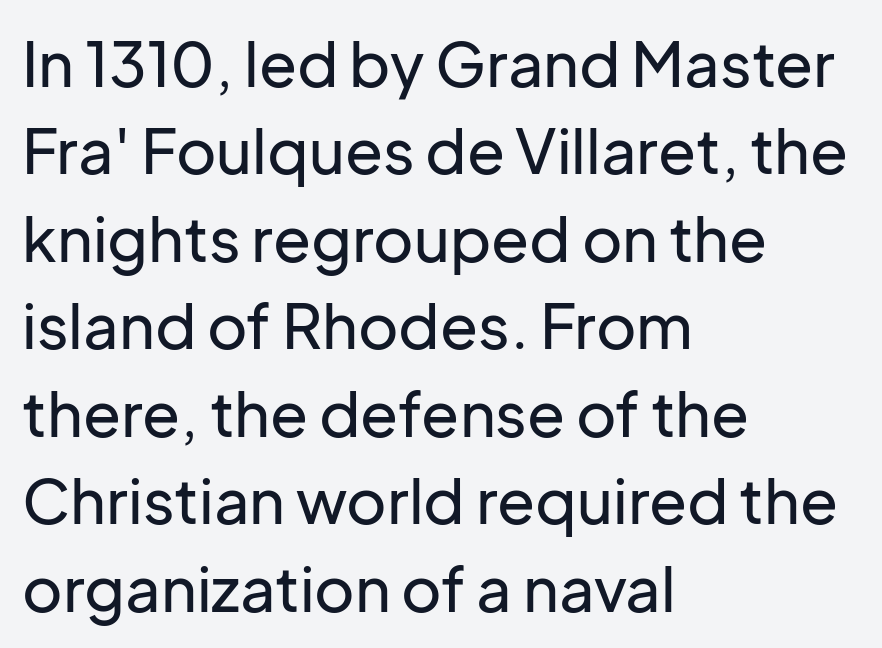
Q: Is the text italic (slanted)? A: No, it is upright.
Q: Is the typeface a serif or a sans-serif typeface? A: Sans-serif.
Q: Is the text underlined? A: No.
Q: How is the paragraph aligned? A: Left-aligned.
Q: Is the spacing between letters normal or unusually wide? A: Normal.
Q: Is the spacing between lines tight, normal or loose? A: Normal.
Q: Width (condensed, normal, or wide)? A: Normal.
Q: Stroke contrast? A: Low.
Q: x-height? A: Medium.
Q: Monospaced? A: No.
